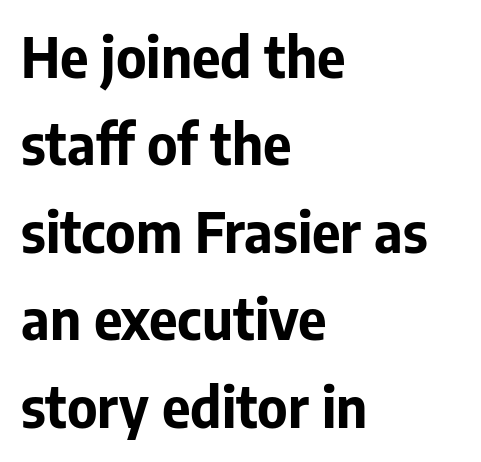
Quick note: not italic, upright. Classification — sans serif. Notice how thick the strokes are: this is what a full bold looks like. The paragraph shown leans on its left margin.
